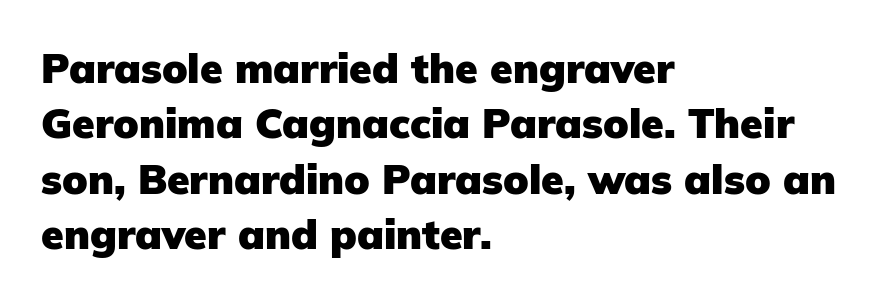
The line texture is even and compact thanks to regular tracking. Unlike italic type, these characters show no tilt at all. Spacing verdict: proportional, widths tailored to each character. Descender tails drop into unmarked territory. All the whitespace from short lines collects on the right. Regular leading.
